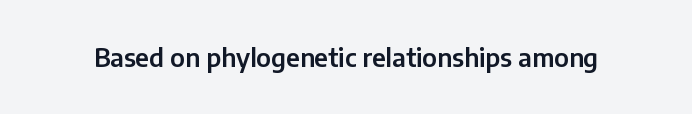
If you drew a line through each stem, it would be perfectly vertical. Characters follow at the spacing the type designer built in. The words here are not underlined.
